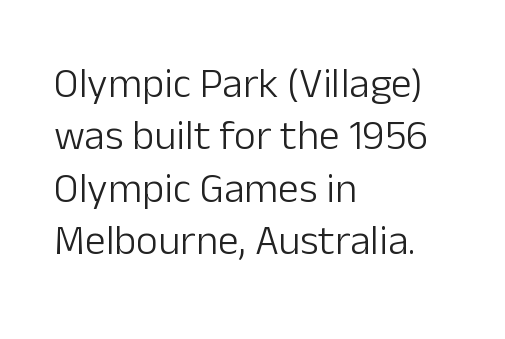
Q: Is the text bold? A: No.
Q: Is the text italic (slanted)? A: No, it is upright.
Q: Is the typeface a serif or a sans-serif typeface? A: Sans-serif.
Q: Is the text underlined? A: No.
Q: How is the paragraph aligned? A: Left-aligned.
Q: Is the spacing between letters normal or unusually wide? A: Normal.
Q: Is the spacing between lines tight, normal or loose? A: Normal.
Q: Width (condensed, normal, or wide)? A: Normal.
Q: Stroke contrast? A: Low.
Q: x-height? A: Medium.
Q: Monospaced? A: No.
